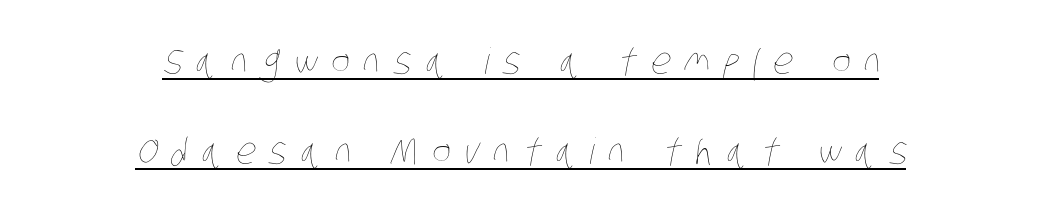
Q: Is the text bold? A: No.
Q: Is the text underlined? A: Yes.
Q: How is the paragraph aligned? A: Centered.
Q: Is the spacing between letters normal or unusually wide? A: Unusually wide.
Q: Is the spacing between lines tight, normal or loose? A: Loose.
Q: Width (condensed, normal, or wide)? A: Condensed.
Q: Stroke contrast? A: Low.
Q: x-height? A: Large.
Q: Monospaced? A: No.
